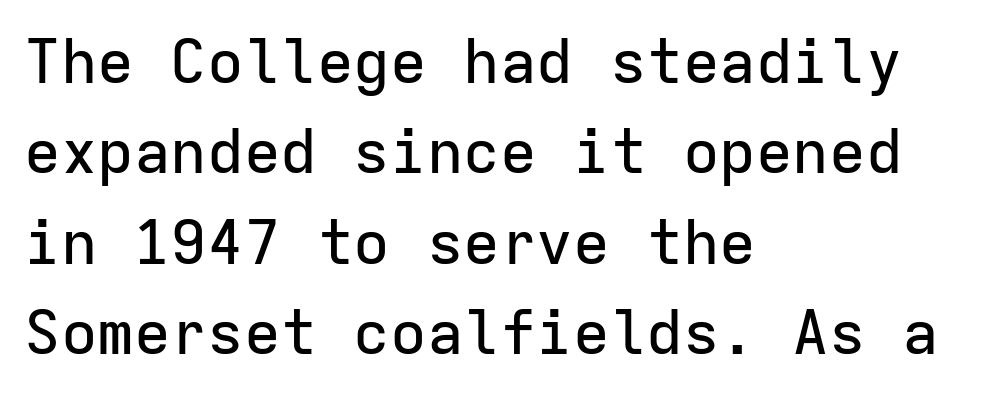
{"serif": "no", "italic": "no", "width": "normal", "stroke_contrast": "low", "x_height": "medium", "monospaced": "yes", "underline": "no", "align": "left", "line_spacing": "normal", "line_spacing_ratio": 1.48, "letter_spacing": "normal", "letter_spacing_em": 0.0, "glyph_px": 61}
